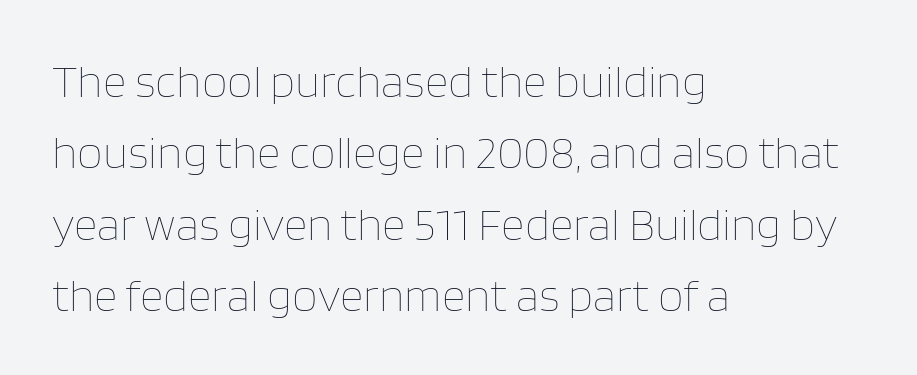
The baseline area is clear. The lines in this sample share a left origin and differ only in where they stop. This sample has the flowing, uneven cadence of proportional lettering. Heaviness? Minimal to ordinary, like unemphasized prose.
